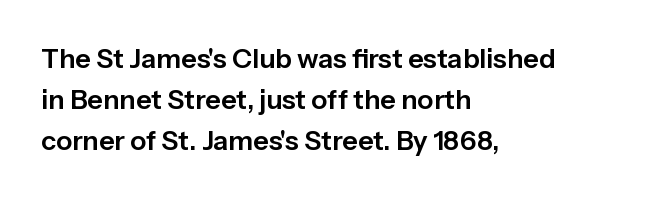
Underlining? Definitely not there. The passage shown stacks its lines at a standard gap. Tall strokes in this sample are plumb rather than angled. Is the block centered? No — it sits flush against the left margin.
